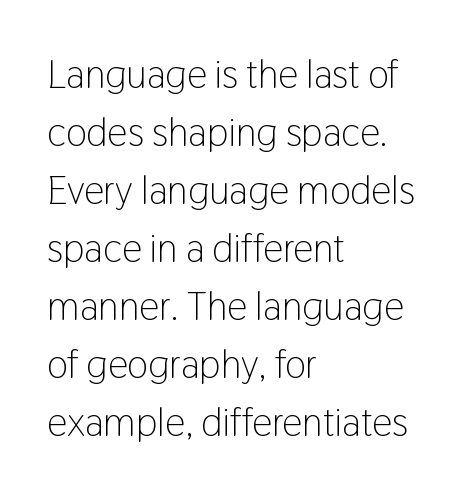
{"serif": "no", "italic": "no", "bold": "no", "weight": "light", "width": "condensed", "stroke_contrast": "low", "x_height": "medium", "monospaced": "no", "underline": "no", "align": "left", "line_spacing": "normal", "line_spacing_ratio": 1.45, "letter_spacing": "normal", "letter_spacing_em": 0.0, "glyph_px": 40}
